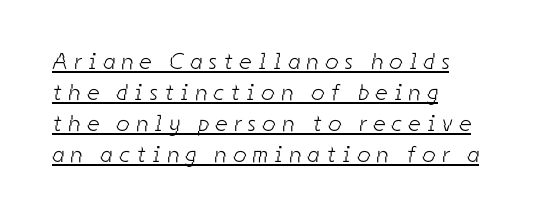
The image shows 23 px text type; set left-aligned, normal line spacing (1.35x), unusually wide letter spacing (+0.3 em), underlined.
